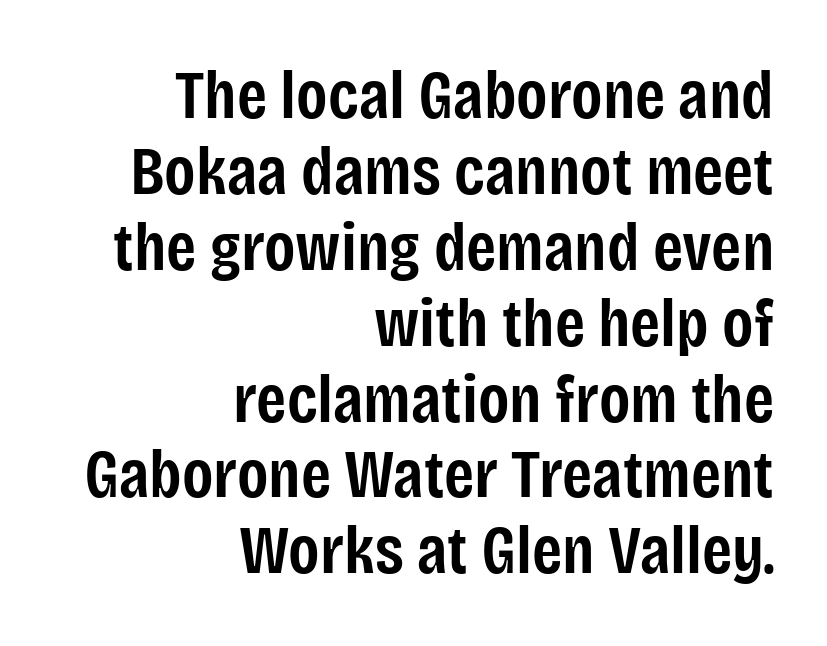
The image shows 69 px semibold, condensed sans-serif type, upright; set right-aligned, tight line spacing (1.1x), normal letter spacing, not underlined; low stroke contrast and a large x-height.
